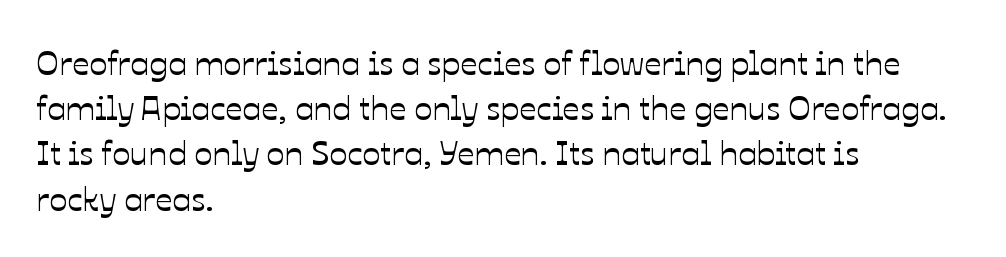
Nobody drew a line under any word here. Proportional: the letters do not fall into vertical columns. Does the leading feel generous? No, just average. There is no visible air inserted between adjacent glyphs. The ragged edge is on the right, which tells us the setting is flush left.
